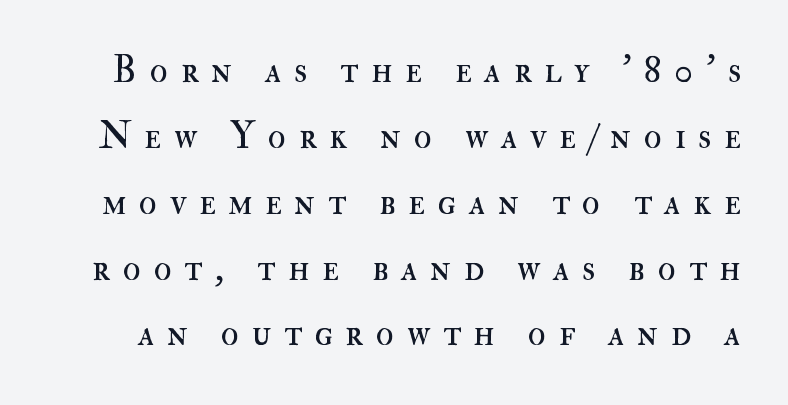
The image shows 37 px regular-weight type, upright; set line spacing 1.78x, unusually wide letter spacing (+0.34 em), not underlined; high stroke contrast and a small x-height.
